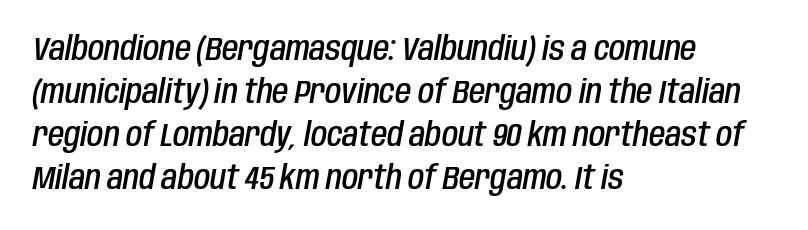
The image shows 33 px semibold, condensed type, italic (leaning right); set left-aligned, normal line spacing (1.3x), normal letter spacing, not underlined; low stroke contrast and a large x-height.
